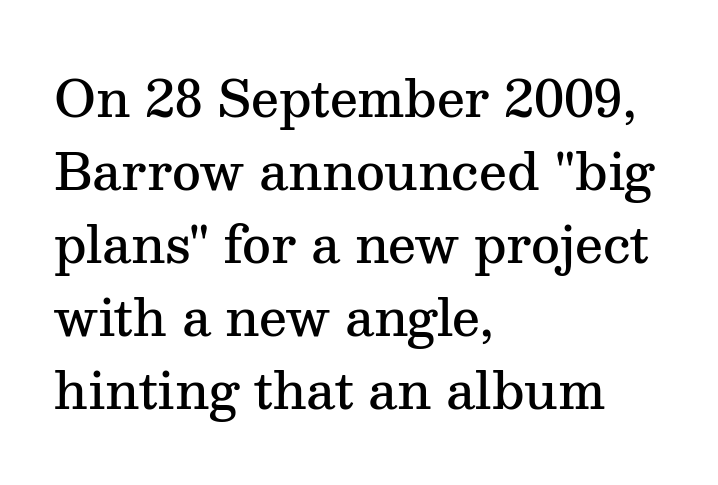
The passage shown stacks its lines at a standard gap. Spacing between characters is what you'd get straight out of the box. One-word summary of the alignment: left. Honestly, there is no underline to notice here at all.
